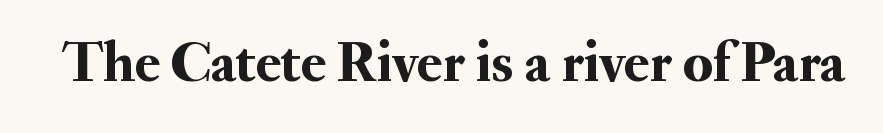
{"serif": "yes", "italic": "no", "width": "normal", "stroke_contrast": "medium", "x_height": "small", "monospaced": "no", "underline": "no", "letter_spacing": "normal", "letter_spacing_em": 0.0, "glyph_px": 58}
